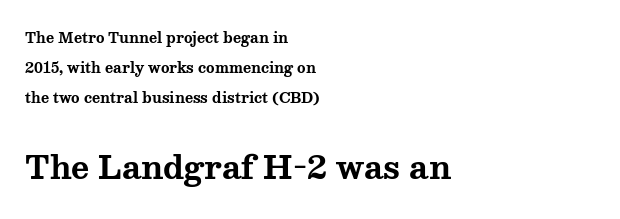
Q: Is the text bold? A: Yes.
Q: Is the text italic (slanted)? A: No, it is upright.
Q: Is the typeface a serif or a sans-serif typeface? A: Serif.
Q: Is the text underlined? A: No.
Q: How is the paragraph aligned? A: Left-aligned.
Q: Is the spacing between letters normal or unusually wide? A: Normal.
Q: Is the spacing between lines tight, normal or loose? A: Loose.
Q: Which block of text is set in a larger size, the first (top) or the second (bottom)? A: The second (bottom) one.
Q: Width (condensed, normal, or wide)? A: Wide.
Q: Stroke contrast? A: Medium.
Q: x-height? A: Medium.
Q: Monospaced? A: No.
